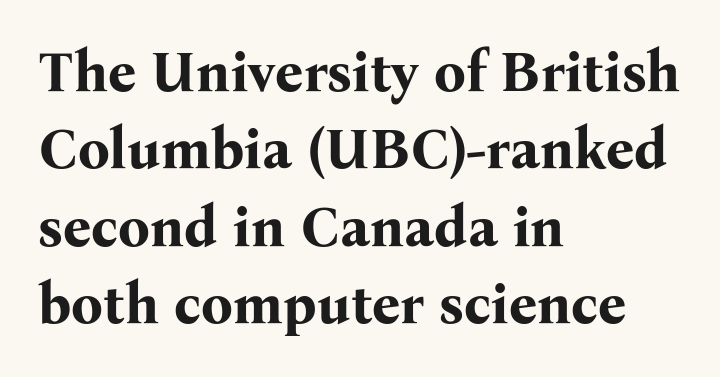
Q: Is the text bold? A: Yes.
Q: Is the text italic (slanted)? A: No, it is upright.
Q: Is the typeface a serif or a sans-serif typeface? A: Serif.
Q: Is the text underlined? A: No.
Q: How is the paragraph aligned? A: Left-aligned.
Q: Is the spacing between letters normal or unusually wide? A: Normal.
Q: Is the spacing between lines tight, normal or loose? A: Normal.
Q: Width (condensed, normal, or wide)? A: Normal.
Q: Stroke contrast? A: Medium.
Q: x-height? A: Medium.
Q: Monospaced? A: No.
